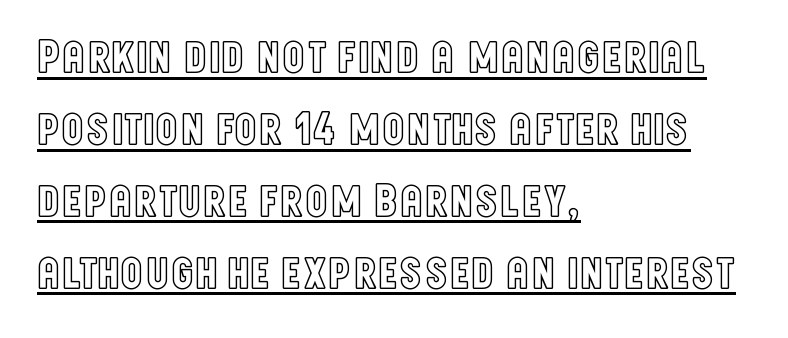
Q: Is the text italic (slanted)? A: No, it is upright.
Q: Is the text underlined? A: Yes.
Q: How is the paragraph aligned? A: Left-aligned.
Q: Is the spacing between letters normal or unusually wide? A: Normal.
Q: Is the spacing between lines tight, normal or loose? A: Normal.
Q: Width (condensed, normal, or wide)? A: Condensed.
Q: x-height? A: Large.
Q: Monospaced? A: No.
